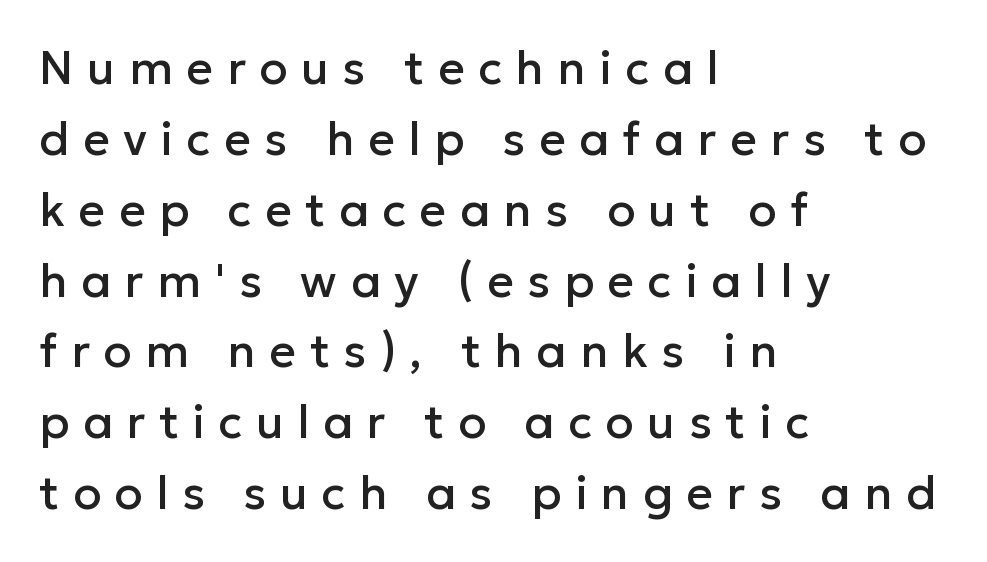
A student would call this left alignment; a typographer would say flush left, rag right. You could only call the tracking loose — the letters float apart. How would I describe the line gaps? Plain and ordinary. Spacing verdict: proportional, widths tailored to each character. No feet cap the strokes, marking this as sans-serif type. Do the letters lean? They stand straight.
